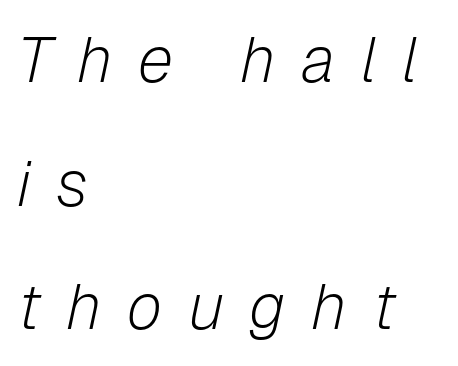
Q: Is the text bold? A: No.
Q: Is the text italic (slanted)? A: Yes, it leans right by about 12 degrees.
Q: Is the text underlined? A: No.
Q: How is the paragraph aligned? A: Left-aligned.
Q: Is the spacing between letters normal or unusually wide? A: Unusually wide.
Q: Is the spacing between lines tight, normal or loose? A: Loose.
Q: Width (condensed, normal, or wide)? A: Normal.
Q: Stroke contrast? A: Low.
Q: x-height? A: Medium.
Q: Monospaced? A: No.
